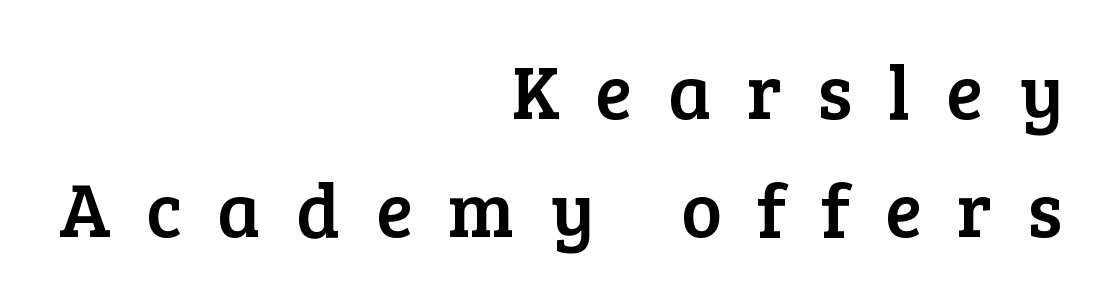
Q: Is the text italic (slanted)? A: No, it is upright.
Q: Is the typeface a serif or a sans-serif typeface? A: Serif.
Q: Is the text underlined? A: No.
Q: How is the paragraph aligned? A: Right-aligned.
Q: Is the spacing between letters normal or unusually wide? A: Unusually wide.
Q: Is the spacing between lines tight, normal or loose? A: Normal.
Q: Width (condensed, normal, or wide)? A: Normal.
Q: Stroke contrast? A: Low.
Q: x-height? A: Medium.
Q: Monospaced? A: No.
